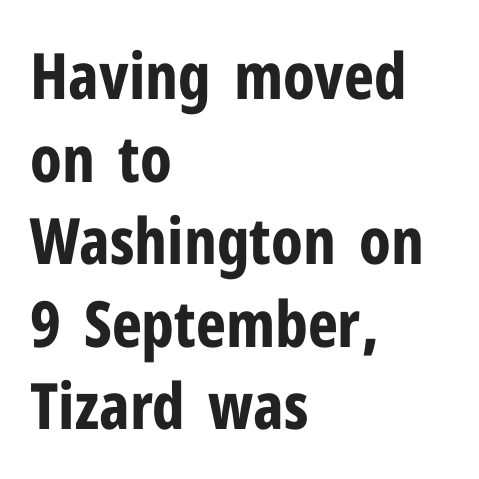
Q: Is the text bold? A: Yes.
Q: Is the text italic (slanted)? A: No, it is upright.
Q: Is the typeface a serif or a sans-serif typeface? A: Sans-serif.
Q: Is the text underlined? A: No.
Q: How is the paragraph aligned? A: Left-aligned.
Q: Is the spacing between letters normal or unusually wide? A: Normal.
Q: Is the spacing between lines tight, normal or loose? A: Normal.
Q: Width (condensed, normal, or wide)? A: Condensed.
Q: Stroke contrast? A: Low.
Q: x-height? A: Medium.
Q: Monospaced? A: No.
